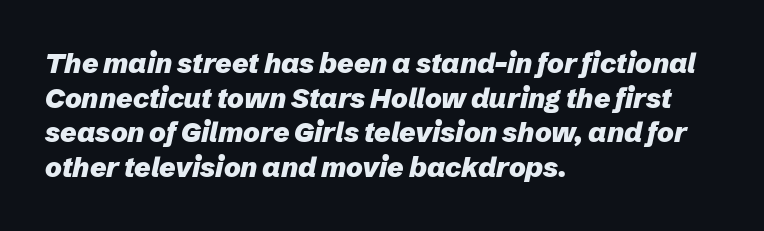
The image shows 28 px heavy type, italic (leaning right); set left-aligned, line spacing 1.24x, normal letter spacing, not underlined; low stroke contrast and a medium x-height.
